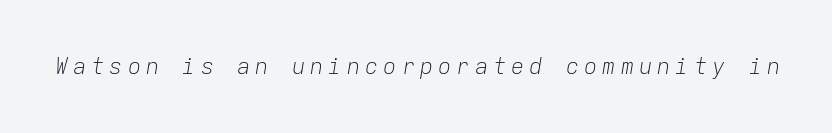
Underlining? Definitely not there. Spacing between characters has been opened up far beyond the box default. The axis of the letterforms is tilted away from vertical. The font sits on the lighter half of the weight spectrum, regular included.
